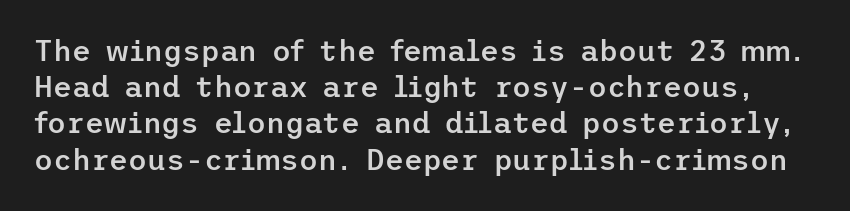
Characters follow at the spacing the type designer built in. The rendering uses a moderate line-height, typical for paragraphs. Each letter's strokes conclude bluntly, with no projecting serifs. Underline: absent. Posture: straight, roman, zero tilt. Students, this is semibold: more ink than regular, less than bold.
